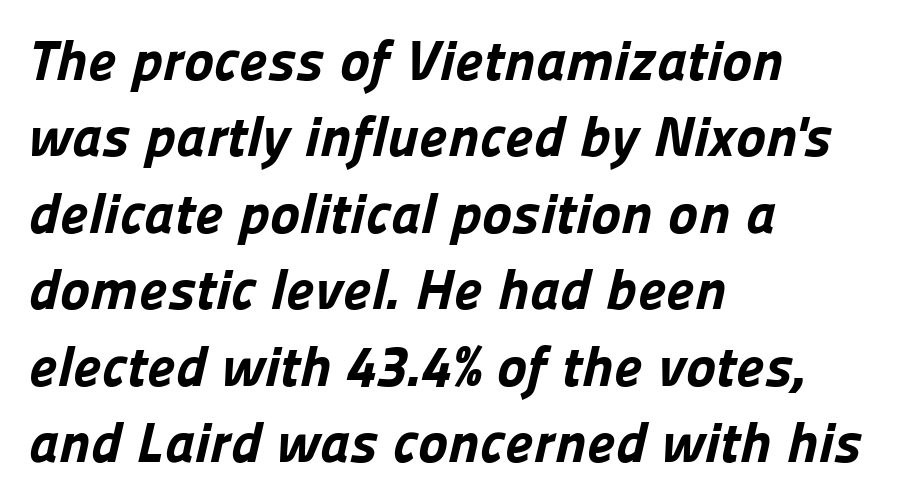
Q: Is the text bold? A: Yes.
Q: Is the typeface a serif or a sans-serif typeface? A: Sans-serif.
Q: Is the text underlined? A: No.
Q: How is the paragraph aligned? A: Left-aligned.
Q: Is the spacing between letters normal or unusually wide? A: Normal.
Q: Is the spacing between lines tight, normal or loose? A: Normal.
Q: Width (condensed, normal, or wide)? A: Normal.
Q: Stroke contrast? A: Low.
Q: x-height? A: Medium.
Q: Monospaced? A: No.
